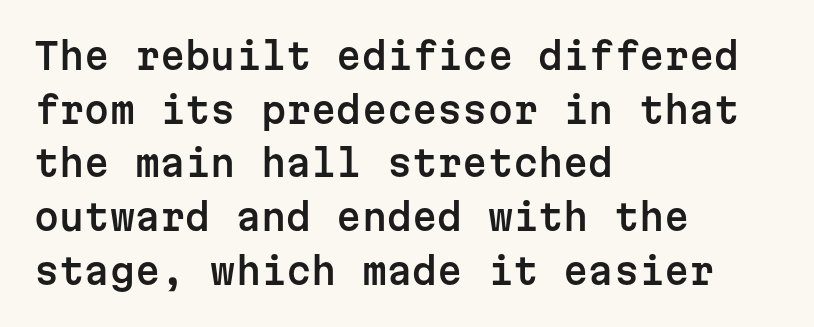
Letter spacing: default. Do the characters align in a grid? Yes, the font is monospaced. Left-aligned paragraph, ragged on the right. Nobody drew a line under any word here. Regarding serifs, this sample does without them.
